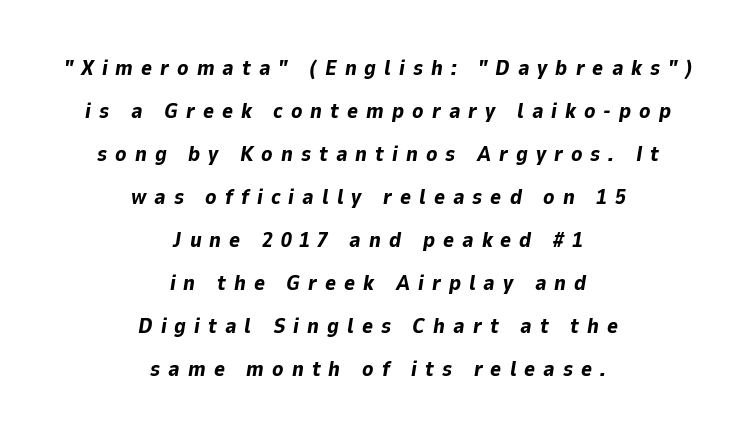
You'd pick this weight for a headline — it's a proper bold. The letterforms stand isolated, each surrounded by extra space. The glyphs are unaccompanied by any horizontal stroke below them. Quick note: italic.
